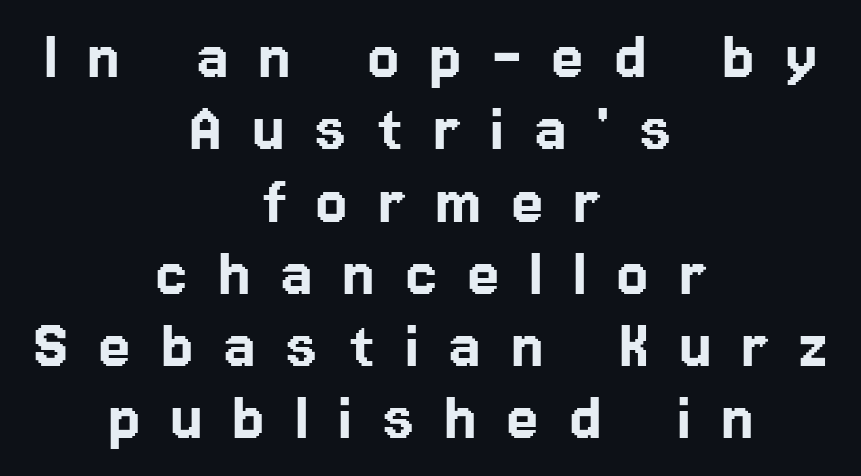
Q: Is the text italic (slanted)? A: No, it is upright.
Q: Is the typeface a serif or a sans-serif typeface? A: Sans-serif.
Q: Is the text underlined? A: No.
Q: How is the paragraph aligned? A: Centered.
Q: Is the spacing between letters normal or unusually wide? A: Unusually wide.
Q: Is the spacing between lines tight, normal or loose? A: Tight.
Q: Width (condensed, normal, or wide)? A: Normal.
Q: Stroke contrast? A: Low.
Q: x-height? A: Medium.
Q: Monospaced? A: No.
